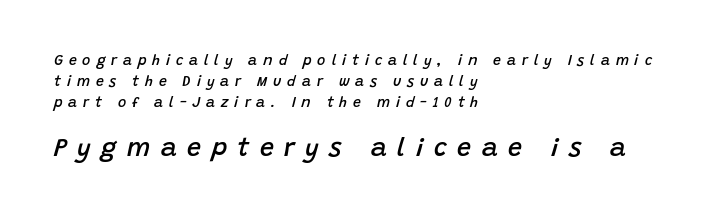
The typesetter chose a ragged-right arrangement here. This layout puts the modest block above and the oversized block below. Tall strokes in this sample are angled rather than plumb. Just letters on the line, the space beneath them empty. Strokes here are thickened, but only to semibold level.
